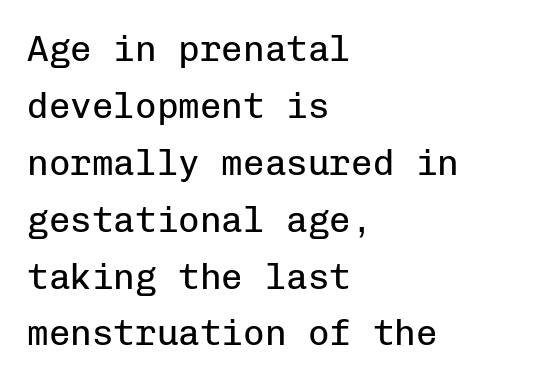
{"serif": "no", "italic": "no", "bold": "no", "weight": "regular", "width": "normal", "stroke_contrast": "low", "x_height": "medium", "monospaced": "yes", "underline": "no", "align": "left", "line_spacing": "normal", "line_spacing_ratio": 1.58, "letter_spacing": "normal", "letter_spacing_em": 0.0, "glyph_px": 36}
